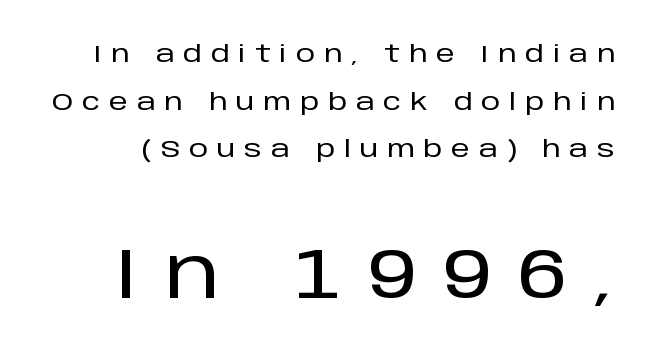
{"serif": "no", "italic": "no", "width": "normal", "stroke_contrast": "low", "x_height": "large", "monospaced": "no", "underline": "no", "line_spacing": "loose", "line_spacing_ratio": 1.98, "letter_spacing": "wide", "letter_spacing_em": 0.37, "larger_block": "second", "size_ratio": 2.96, "glyph_px": 71}
